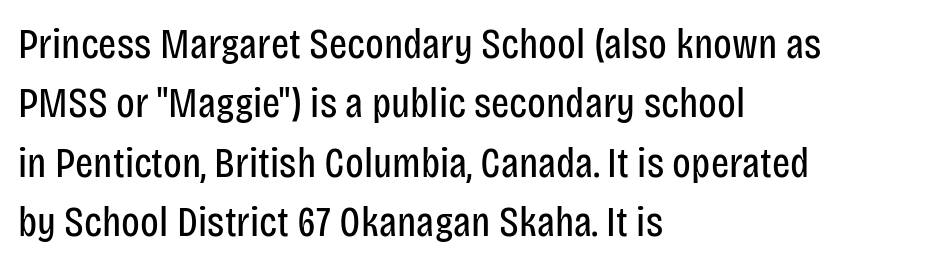
This block has exactly the height ordinary leading produces. These glyphs show unthickened strokes, regular width or finer. The line texture is even and compact thanks to regular tracking. The face used here is proportionally spaced, like ordinary book or web type. Beneath every word, the page is bare. The text was rendered using a sans face with plain stroke endings.
